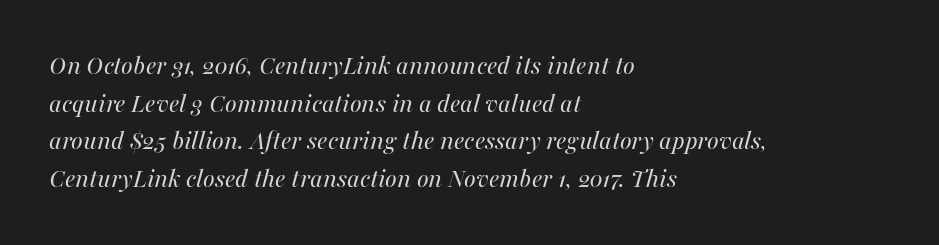
{"italic": "yes", "lean": "right", "slant_degrees": 16, "bold": "no", "weight": "regular", "width": "normal", "stroke_contrast": "medium", "x_height": "medium", "monospaced": "no", "underline": "no", "align": "left", "line_spacing": "normal", "line_spacing_ratio": 1.34, "letter_spacing": "normal", "letter_spacing_em": 0.0, "glyph_px": 28}
